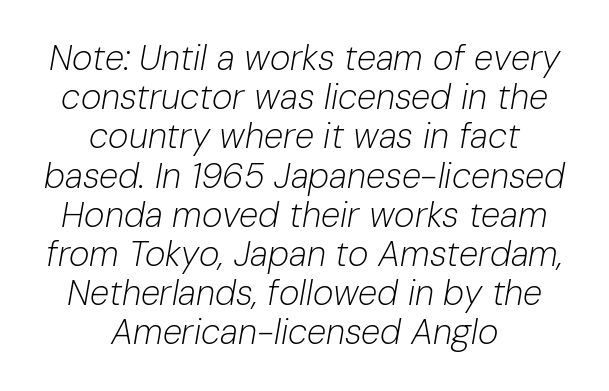
{"italic": "yes", "lean": "right", "slant_degrees": 10, "bold": "no", "weight": "light", "width": "normal", "stroke_contrast": "low", "x_height": "medium", "monospaced": "no", "underline": "no", "align": "center", "line_spacing": "tight", "line_spacing_ratio": 1.12, "letter_spacing": "normal", "letter_spacing_em": 0.0, "glyph_px": 35}
